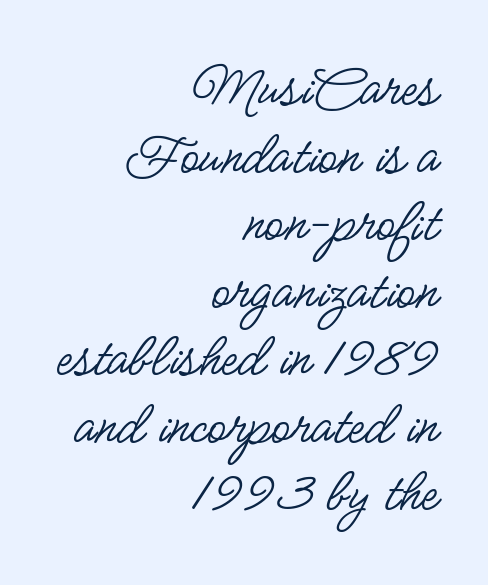
{"serif": "no", "bold": "no", "weight": "regular", "width": "condensed", "stroke_contrast": "low", "x_height": "small", "monospaced": "no", "underline": "no", "align": "right", "line_spacing": "tight", "line_spacing_ratio": 1.09, "letter_spacing": "normal", "letter_spacing_em": 0.0, "glyph_px": 62}
